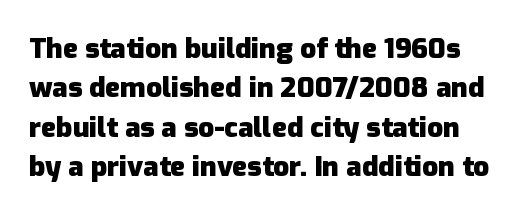
The image shows 28 px heavy sans-serif type, upright; set normal line spacing (1.41x), normal letter spacing, not underlined; low stroke contrast and a medium x-height.
